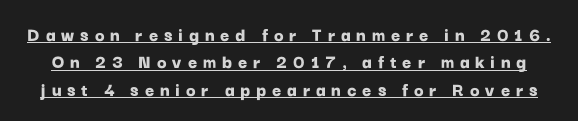
{"italic": "no", "bold": "yes", "underline": "yes", "line_spacing": "normal", "line_spacing_ratio": 1.37, "letter_spacing": "wide", "letter_spacing_em": 0.29, "glyph_px": 20}
